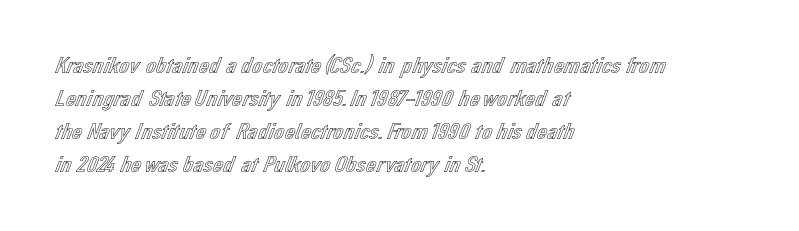
Plain, unruled lines of type. Letter spacing: default. Quick note: interline space is typical. One-word summary of the alignment: left.
